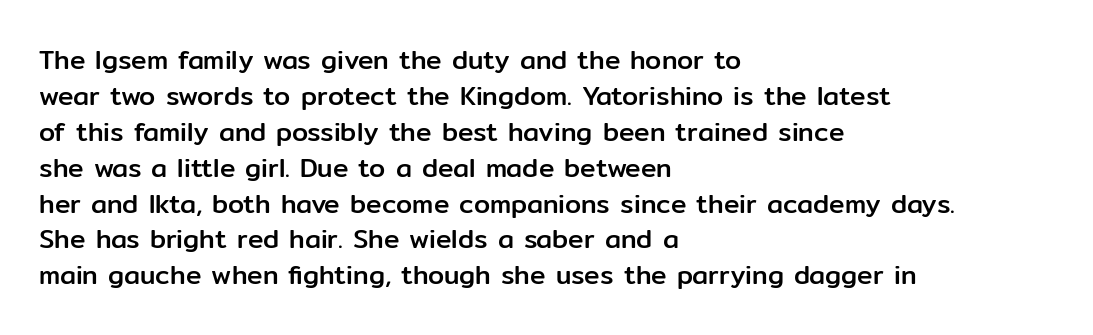
This is roman type, the default non-slanted kind. Standard letterfit; no display-style spreading of the glyphs. Evenly set lines give the paragraph a standard silhouette. The specimen omits any rule beneath the text block's lines. The paragraph shown leans on its left margin.
